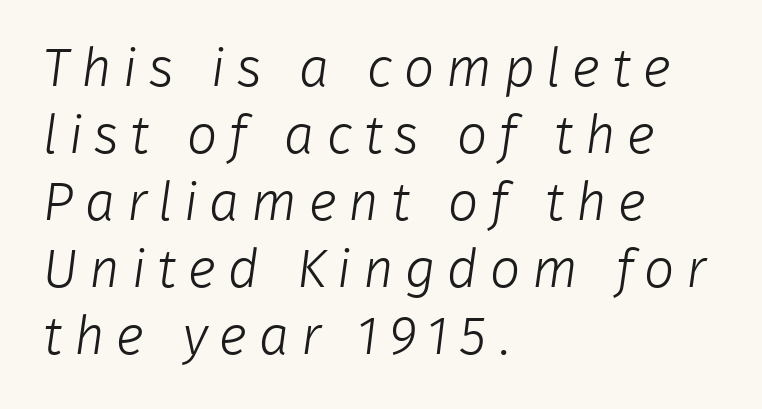
{"serif": "no", "bold": "no", "weight": "light", "width": "normal", "stroke_contrast": "low", "x_height": "medium", "monospaced": "no", "underline": "no", "align": "left", "line_spacing_ratio": 1.24, "letter_spacing": "wide", "letter_spacing_em": 0.21, "glyph_px": 54}
